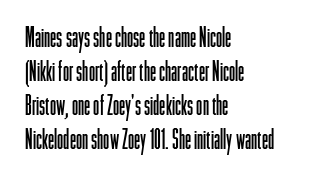
Q: Is the text bold? A: No.
Q: Is the text italic (slanted)? A: No, it is upright.
Q: Is the typeface a serif or a sans-serif typeface? A: Sans-serif.
Q: Is the text underlined? A: No.
Q: How is the paragraph aligned? A: Left-aligned.
Q: Is the spacing between letters normal or unusually wide? A: Normal.
Q: Width (condensed, normal, or wide)? A: Condensed.
Q: Stroke contrast? A: Low.
Q: x-height? A: Medium.
Q: Monospaced? A: No.
